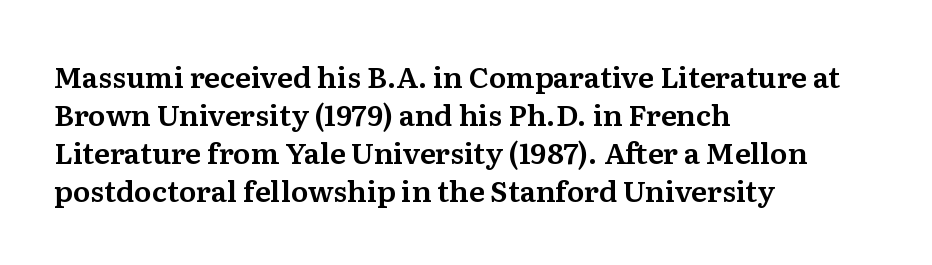
Q: Is the text italic (slanted)? A: No, it is upright.
Q: Is the typeface a serif or a sans-serif typeface? A: Serif.
Q: Is the text underlined? A: No.
Q: How is the paragraph aligned? A: Left-aligned.
Q: Is the spacing between letters normal or unusually wide? A: Normal.
Q: Is the spacing between lines tight, normal or loose? A: Normal.
Q: Width (condensed, normal, or wide)? A: Normal.
Q: Stroke contrast? A: Medium.
Q: x-height? A: Medium.
Q: Monospaced? A: No.
